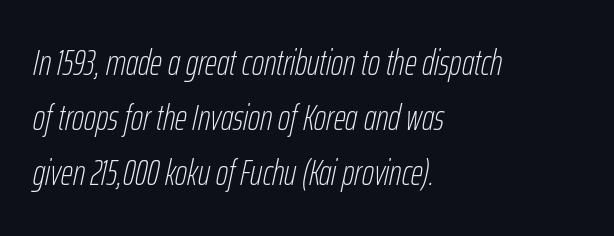
{"italic": "yes", "lean": "right", "slant_degrees": 12, "bold": "no", "weight": "thin", "width": "condensed", "stroke_contrast": "low", "x_height": "medium", "monospaced": "no", "underline": "no", "align": "left", "line_spacing": "normal", "line_spacing_ratio": 1.49, "letter_spacing": "normal", "letter_spacing_em": 0.0, "glyph_px": 37}
